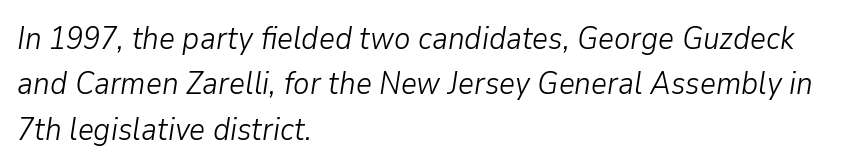
These lines sit exactly where default settings would place them. Designer's note — italics engaged. Character widths vary here, with narrow letters taking less room than wide ones. Anything drawn beneath the words? Only blank space. Teacher's note: observe the even left margin — that is flush-left alignment. Weight class: somewhere from thin through regular.
